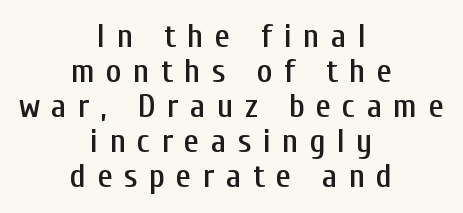
The space beneath each line is pristine and unruled. The paragraph has two soft edges and a firm central axis. Reading down the column, the eye jumps only a short way to each next line. How are the letters spaced? Widely, with obvious added tracking. Every character sits straight up, as roman type does.
